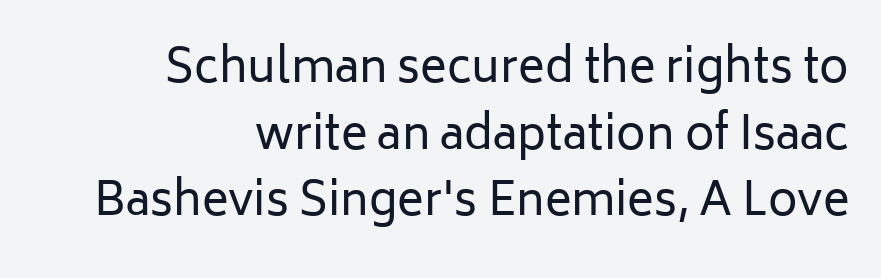
If you drew a line through each stem, it would be perfectly vertical. Decoration check: the copy has no underline. The rendering shows plain stroke endings on the letterforms — a sans-serif design. Unbolded letterforms with no extra heft. Spacing verdict: proportional, widths tailored to each character. In terms of leading, this rendering sits right in the middle.
